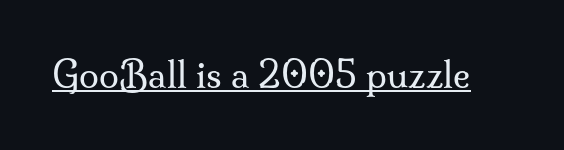
The image shows 36 px regular-weight serif type, upright; set normal letter spacing, underlined; medium stroke contrast and a small x-height.
